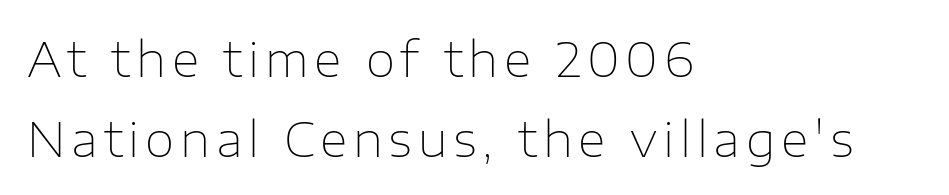
Underline: absent. You could not count columns in this text — the font is proportionally spaced. The letters stand straight up with perfectly vertical stems. Line beginnings align vertically; line endings do not. These glyphs show unthickened strokes, regular width or finer.
